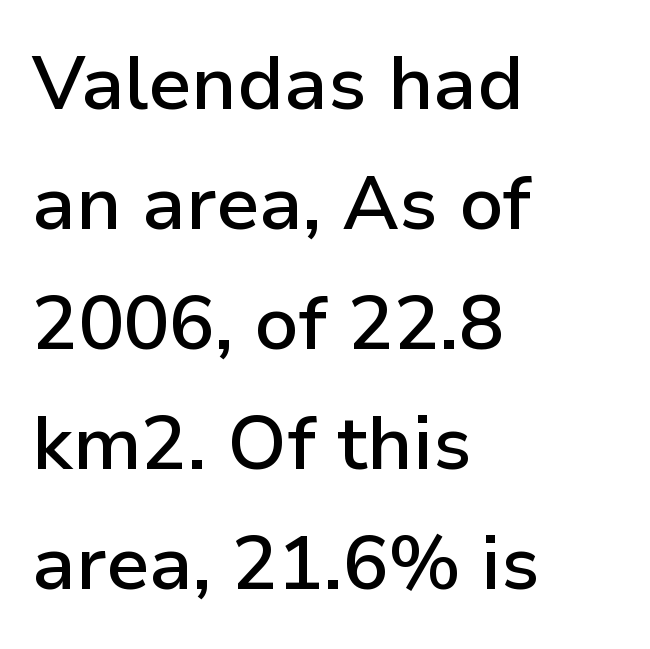
The image shows 76 px semibold sans-serif type, upright; set left-aligned, normal line spacing (1.58x), normal letter spacing, not underlined; low stroke contrast and a medium x-height.
